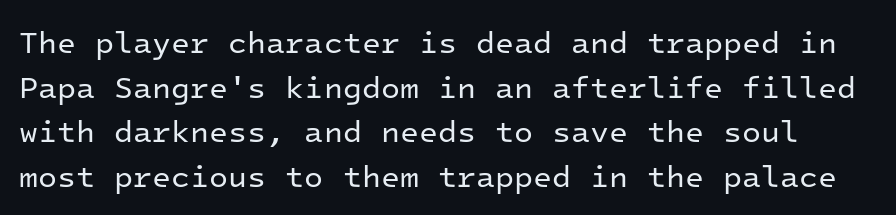
{"serif": "no", "italic": "no", "bold": "no", "weight": "regular", "width": "normal", "stroke_contrast": "low", "x_height": "medium", "monospaced": "yes", "underline": "no", "line_spacing": "normal", "line_spacing_ratio": 1.44, "letter_spacing": "normal", "letter_spacing_em": 0.0, "glyph_px": 31}
